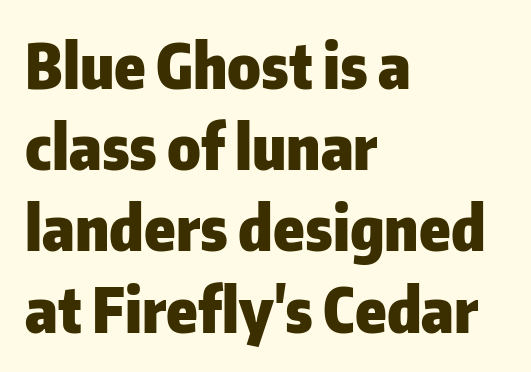
Q: Is the text bold? A: Yes.
Q: Is the text italic (slanted)? A: No, it is upright.
Q: Is the typeface a serif or a sans-serif typeface? A: Sans-serif.
Q: Is the text underlined? A: No.
Q: How is the paragraph aligned? A: Left-aligned.
Q: Is the spacing between letters normal or unusually wide? A: Normal.
Q: Is the spacing between lines tight, normal or loose? A: Normal.
Q: Width (condensed, normal, or wide)? A: Normal.
Q: Stroke contrast? A: Low.
Q: x-height? A: Medium.
Q: Monospaced? A: No.
